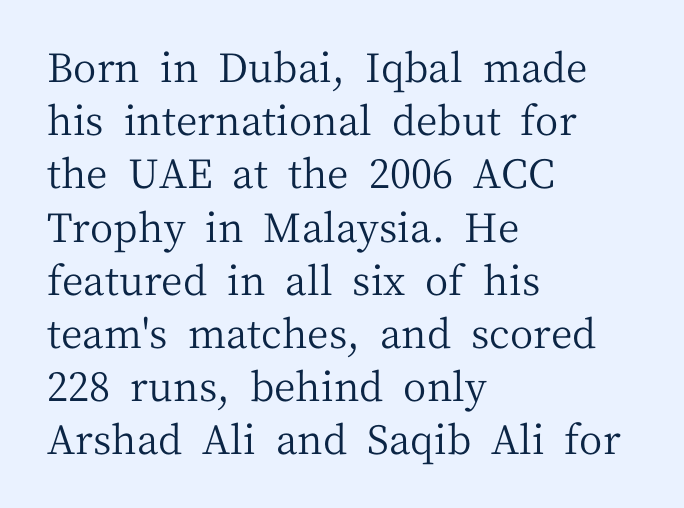
{"serif": "yes", "italic": "no", "bold": "no", "weight": "regular", "width": "normal", "stroke_contrast": "medium", "x_height": "medium", "monospaced": "no", "underline": "no", "align": "left", "line_spacing": "normal", "line_spacing_ratio": 1.33, "letter_spacing": "normal", "letter_spacing_em": 0.0, "glyph_px": 40}
